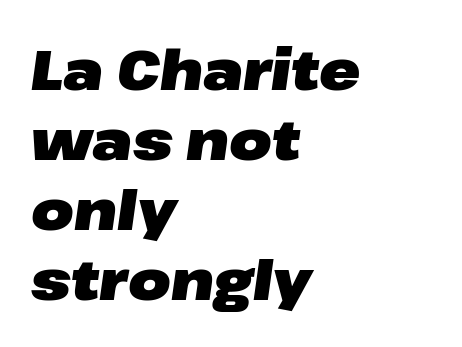
{"italic": "yes", "lean": "right", "slant_degrees": 8, "bold": "yes", "weight": "heavy", "width": "wide", "stroke_contrast": "low", "x_height": "medium", "monospaced": "no", "underline": "no", "align": "left", "line_spacing": "normal", "line_spacing_ratio": 1.27, "letter_spacing": "normal", "letter_spacing_em": 0.0, "glyph_px": 55}
